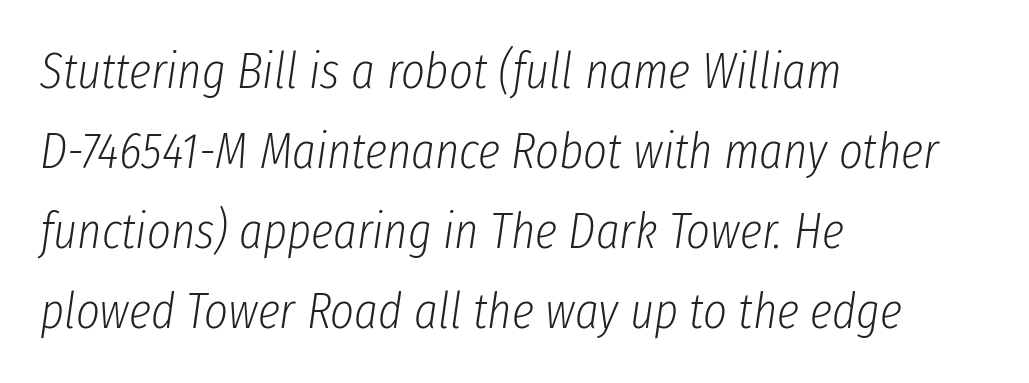
{"italic": "yes", "lean": "right", "slant_degrees": 8, "bold": "no", "weight": "light", "width": "condensed", "stroke_contrast": "low", "x_height": "medium", "monospaced": "no", "underline": "no", "align": "left", "line_spacing": "normal", "line_spacing_ratio": 1.57, "letter_spacing": "normal", "letter_spacing_em": 0.0, "glyph_px": 51}
